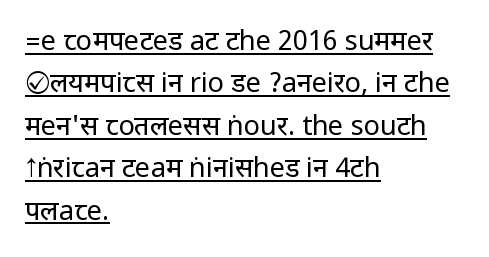
Q: Is the text bold? A: No.
Q: Is the text italic (slanted)? A: No, it is upright.
Q: Is the text underlined? A: Yes.
Q: How is the paragraph aligned? A: Left-aligned.
Q: Is the spacing between letters normal or unusually wide? A: Normal.
Q: Is the spacing between lines tight, normal or loose? A: Normal.
